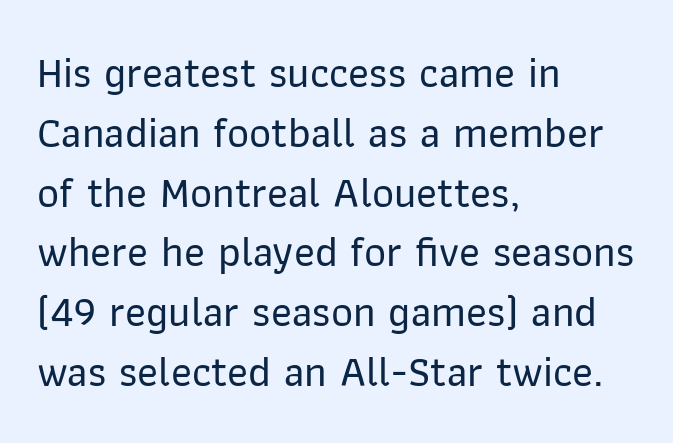
The image shows 43 px sans-serif type, upright; set left-aligned, normal line spacing (1.39x), normal letter spacing, not underlined; low stroke contrast and a medium x-height.
